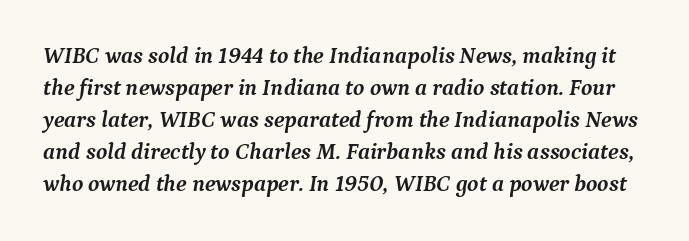
{"italic": "yes", "lean": "right", "slant_degrees": 9, "bold": "yes", "underline": "no", "line_spacing": "normal", "line_spacing_ratio": 1.39, "letter_spacing": "normal", "letter_spacing_em": 0.0, "glyph_px": 23}
